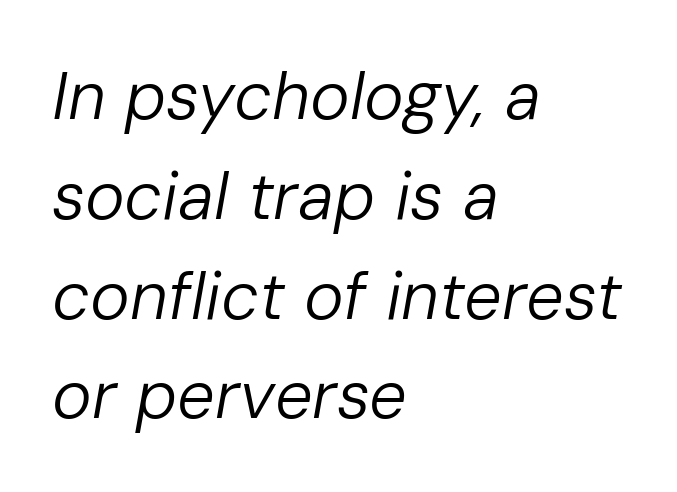
Q: Is the text bold? A: No.
Q: Is the text italic (slanted)? A: Yes, it leans right by about 10 degrees.
Q: Is the text underlined? A: No.
Q: How is the paragraph aligned? A: Left-aligned.
Q: Is the spacing between letters normal or unusually wide? A: Normal.
Q: Is the spacing between lines tight, normal or loose? A: Normal.
Q: Width (condensed, normal, or wide)? A: Normal.
Q: Stroke contrast? A: Low.
Q: x-height? A: Medium.
Q: Monospaced? A: No.
